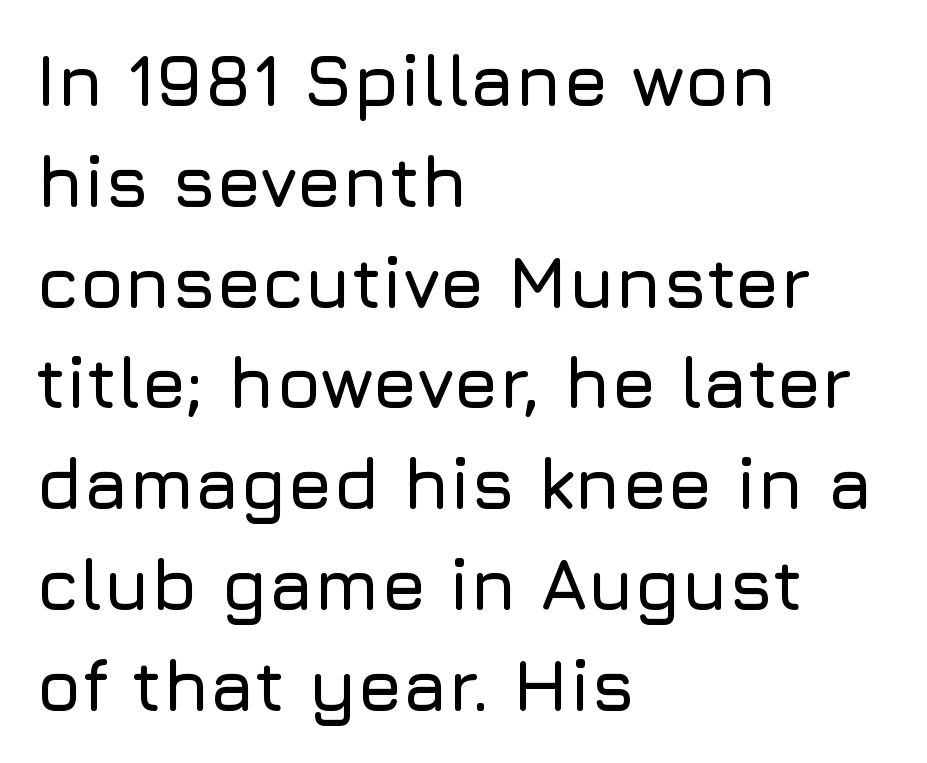
{"serif": "no", "italic": "no", "width": "normal", "stroke_contrast": "low", "x_height": "medium", "monospaced": "no", "underline": "no", "align": "left", "line_spacing": "normal", "line_spacing_ratio": 1.4, "letter_spacing": "normal", "letter_spacing_em": 0.0, "glyph_px": 72}
